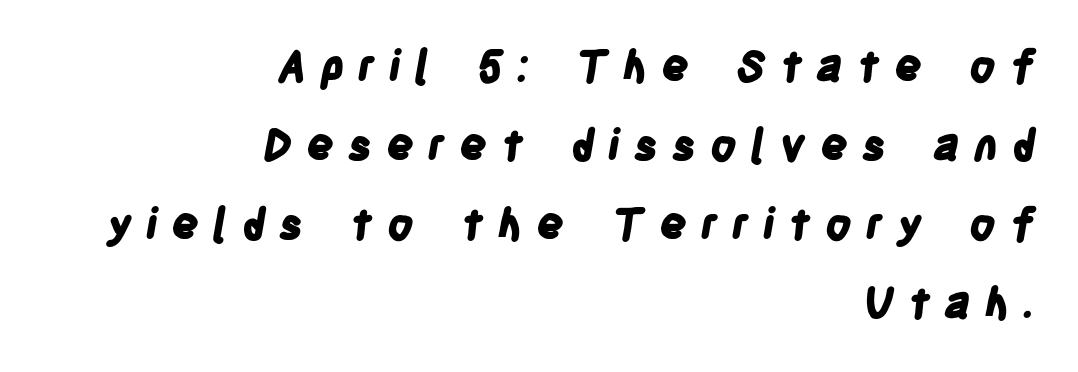
This sample uses a sans-serif face. Letter spacing: wide. Any mark beneath the type? The region is blank. Character widths vary here, with narrow letters taking less room than wide ones. These lines stack with their right ends in a neat column.
